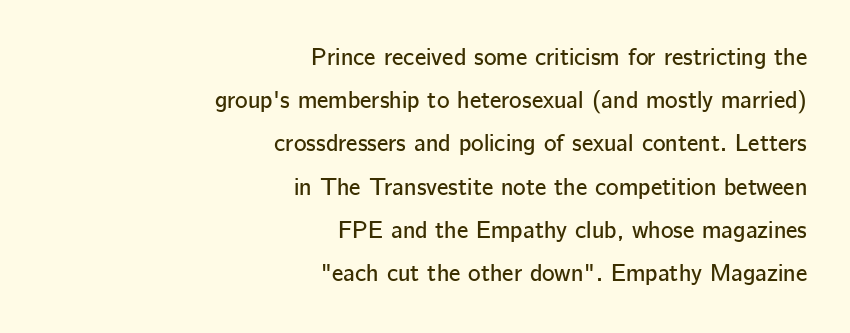
Q: Is the text italic (slanted)? A: No, it is upright.
Q: Is the text underlined? A: No.
Q: How is the paragraph aligned? A: Right-aligned.
Q: Is the spacing between letters normal or unusually wide? A: Normal.
